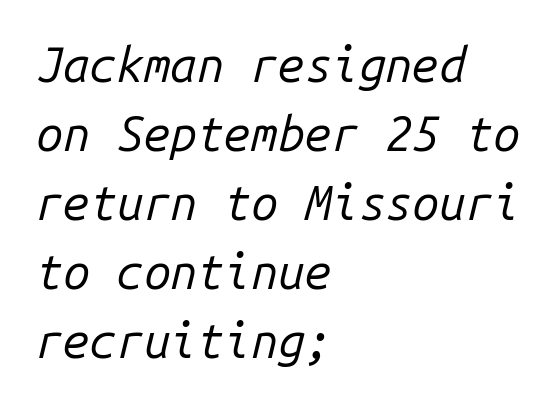
The image shows 48 px regular-weight type, italic (leaning right), monospaced; set left-aligned, normal line spacing (1.44x), normal letter spacing, not underlined; low stroke contrast and a medium x-height.
